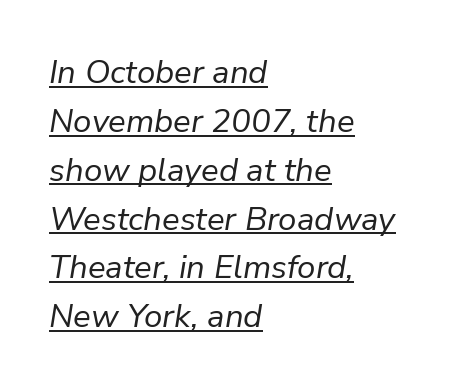
Is there an underline? Yes — a line sits under the letters. Standard letterfit; no display-style spreading of the glyphs. Caption: multi-line text, flush left, ragged right. These lines sit exactly where default settings would place them. Note the varied advance widths — an 'i' is clearly narrower than an 'm'. Characters are canted at an angle relative to the baseline's perpendicular.
